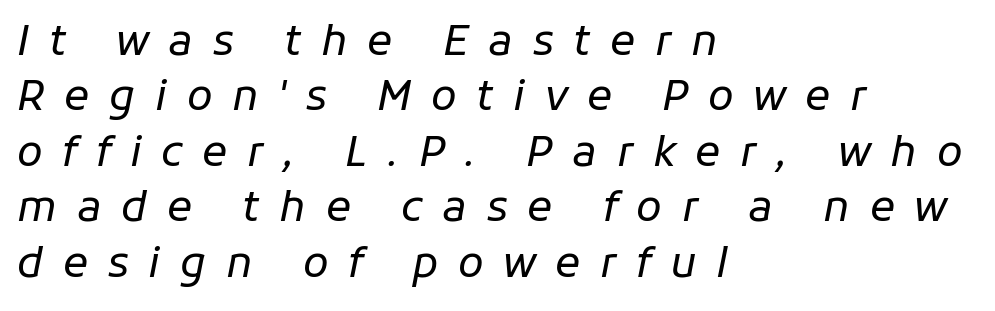
Characters are canted at an angle relative to the baseline's perpendicular. The rendering inserts visible extra space after every character. These lines are rendered in a variable-pitch font. Descender tails drop into unmarked territory. Is the block centered? No — it sits flush against the left margin.
